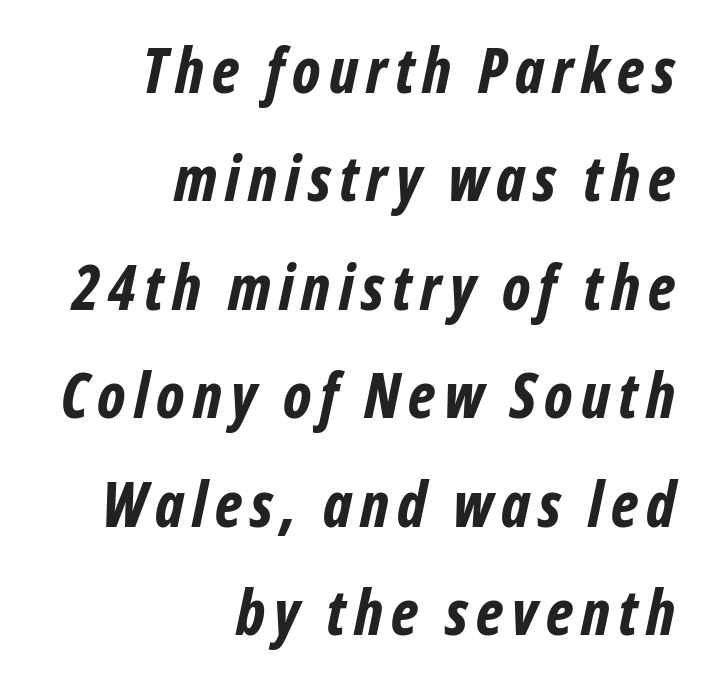
{"italic": "yes", "lean": "right", "slant_degrees": 12, "bold": "yes", "weight": "bold", "width": "condensed", "stroke_contrast": "low", "x_height": "medium", "monospaced": "no", "underline": "no", "align": "right", "line_spacing_ratio": 1.75, "glyph_px": 62}
